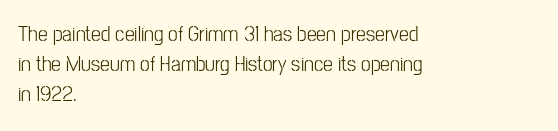
Q: Is the text bold? A: No.
Q: Is the text italic (slanted)? A: No, it is upright.
Q: Is the text underlined? A: No.
Q: How is the paragraph aligned? A: Left-aligned.
Q: Is the spacing between letters normal or unusually wide? A: Normal.
Q: Is the spacing between lines tight, normal or loose? A: Normal.
